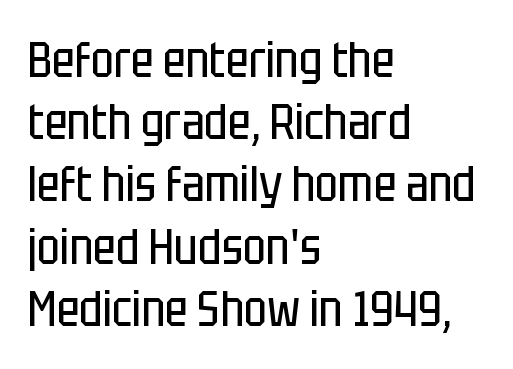
Spacing between characters is what you'd get straight out of the box. Layout note: lines flush left. Decoration check: the copy has no underline. Normally led — the rows are evenly, conventionally spaced.
